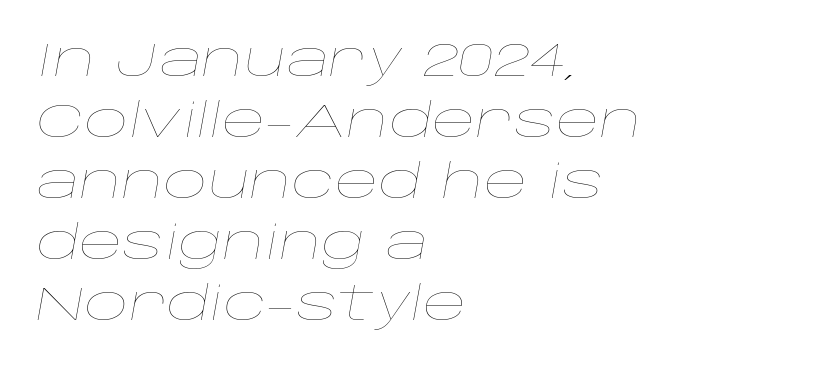
{"italic": "yes", "lean": "right", "slant_degrees": 10, "bold": "no", "weight": "thin", "width": "wide", "stroke_contrast": "low", "x_height": "large", "monospaced": "no", "underline": "no", "align": "left", "line_spacing": "normal", "line_spacing_ratio": 1.27, "letter_spacing": "normal", "letter_spacing_em": 0.0, "glyph_px": 48}
